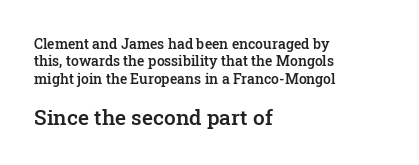
The image shows 21 px text type, upright; set left-aligned, line spacing 1.24x, normal letter spacing, not underlined; the second (bottom) block is 1.5x larger.
